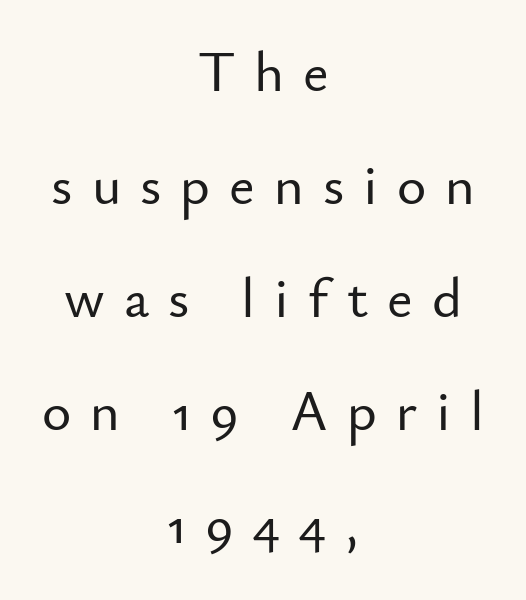
Is the block centered? Yes — each line is placed symmetrically about the middle. Students, observe: this is what heavily led, spacious text looks like. The horizontal fit of the characters is loose and conspicuously gappy. The designer went with a sans here, leaving each stem footless. Tall strokes in this sample are plumb rather than angled.
